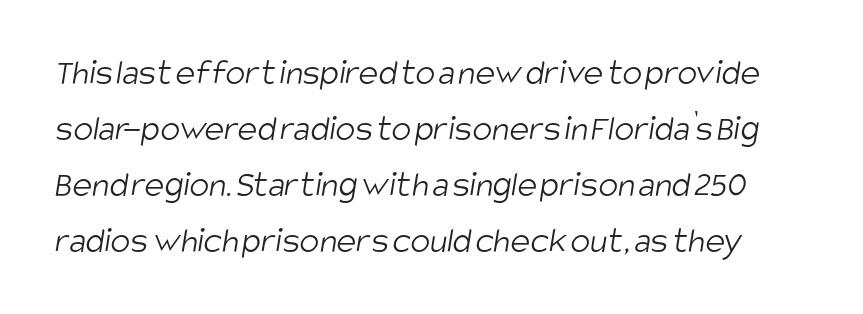
The image shows 37 px light, condensed sans-serif type; set normal line spacing (1.51x), normal letter spacing, not underlined; low stroke contrast and a large x-height.
